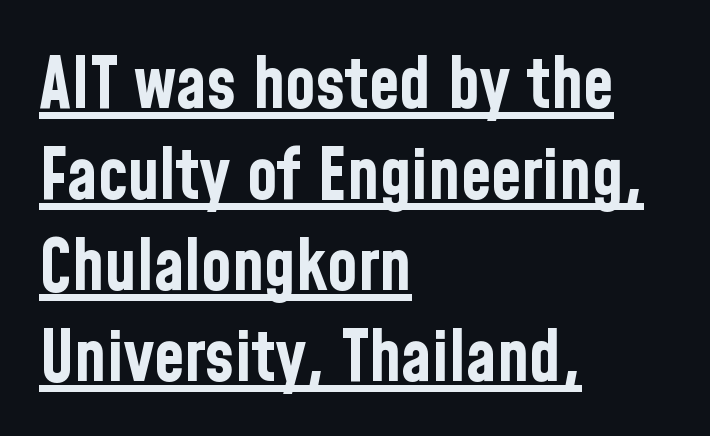
{"serif": "no", "italic": "no", "bold": "yes", "weight": "bold", "width": "condensed", "stroke_contrast": "low", "x_height": "medium", "monospaced": "no", "underline": "yes", "align": "left", "line_spacing": "normal", "line_spacing_ratio": 1.3, "letter_spacing": "normal", "letter_spacing_em": 0.0, "glyph_px": 70}
